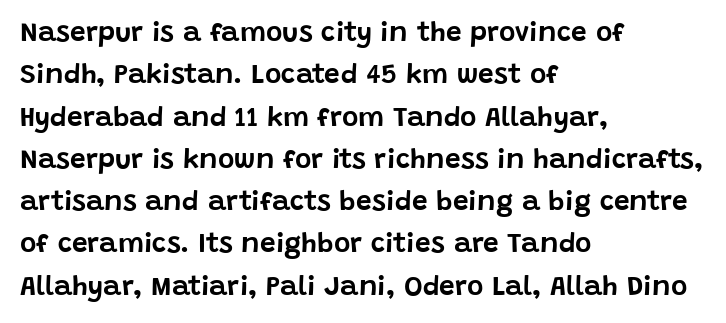
The image shows 28 px sans-serif type, upright; set left-aligned, normal line spacing (1.51x), normal letter spacing, not underlined; low stroke contrast and a large x-height.
